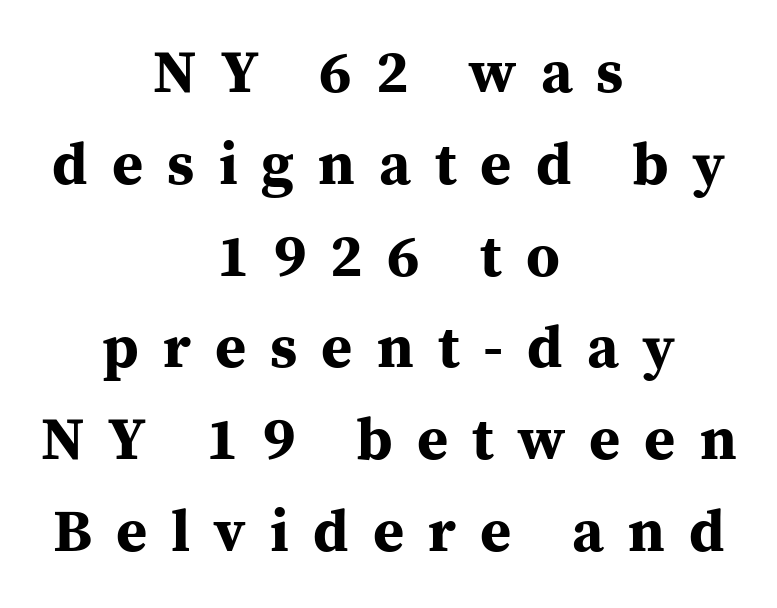
The image shows 60 px bold serif type, upright; set centered, normal line spacing (1.53x), unusually wide letter spacing (+0.4 em), not underlined; medium stroke contrast and a medium x-height.
